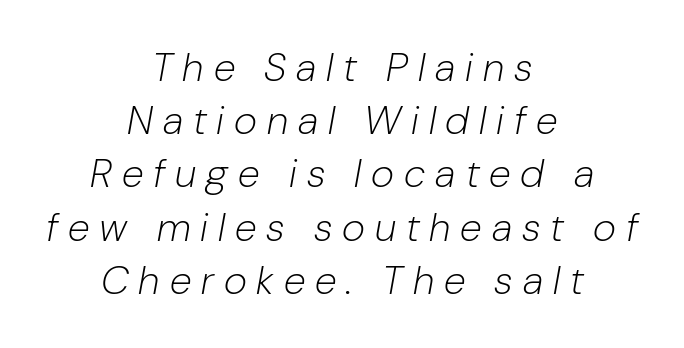
The image shows 40 px light type, italic (leaning right); set centered, normal line spacing (1.33x), unusually wide letter spacing (+0.25 em), not underlined; low stroke contrast and a medium x-height.
